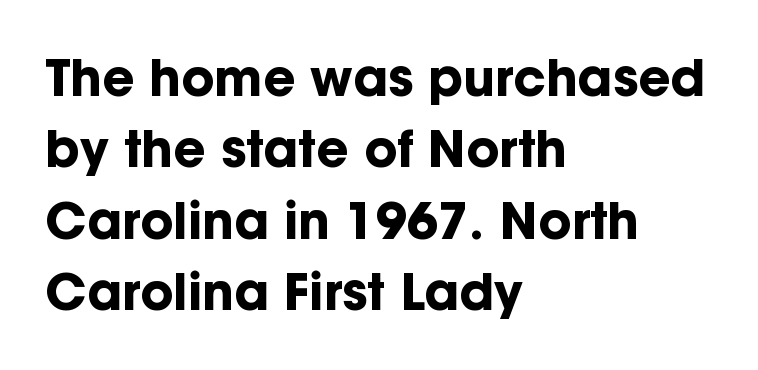
Are there feet on the stems? There aren't — it's a sans. Looks like regular typesetting: each glyph gets only the width it needs. When letters stand straight like this, we call the style roman or upright. Notice how the passage keeps a crisp vertical edge on the left only.
